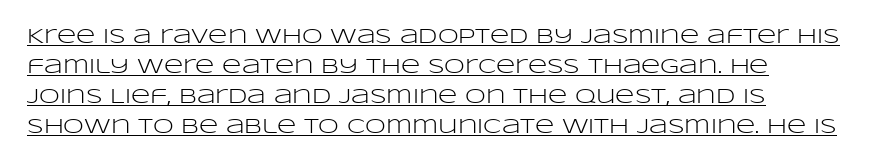
{"italic": "no", "bold": "no", "underline": "yes", "align": "left", "line_spacing": "normal", "line_spacing_ratio": 1.43, "letter_spacing": "normal", "letter_spacing_em": 0.0, "glyph_px": 21}
